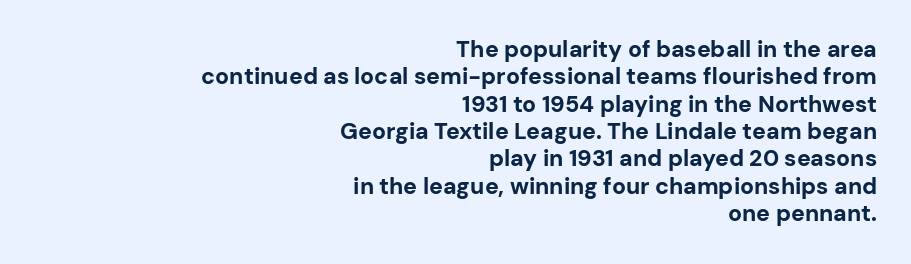
{"italic": "no", "bold": "yes", "underline": "no", "align": "right", "line_spacing_ratio": 1.19, "letter_spacing": "normal", "letter_spacing_em": 0.0, "glyph_px": 23}
